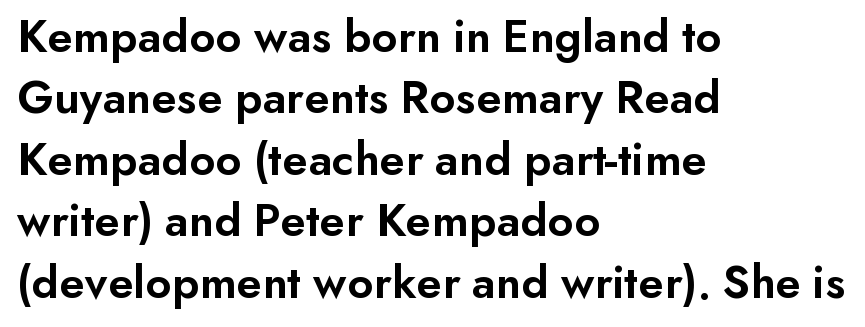
{"serif": "no", "italic": "no", "bold": "semi", "weight": "semibold", "width": "normal", "stroke_contrast": "low", "x_height": "small", "monospaced": "no", "underline": "no", "align": "left", "line_spacing": "normal", "line_spacing_ratio": 1.28, "letter_spacing": "normal", "letter_spacing_em": 0.0, "glyph_px": 48}
